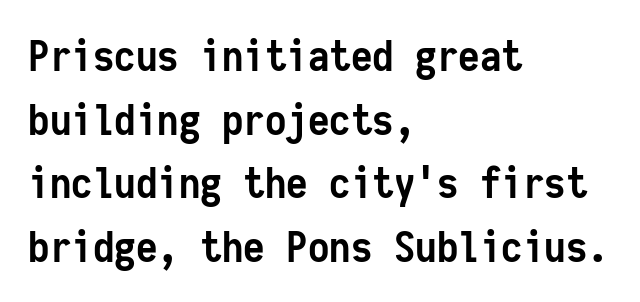
The image shows 43 px semibold, condensed sans-serif type, upright, monospaced; set left-aligned, normal line spacing (1.48x), normal letter spacing, not underlined; low stroke contrast and a medium x-height.
